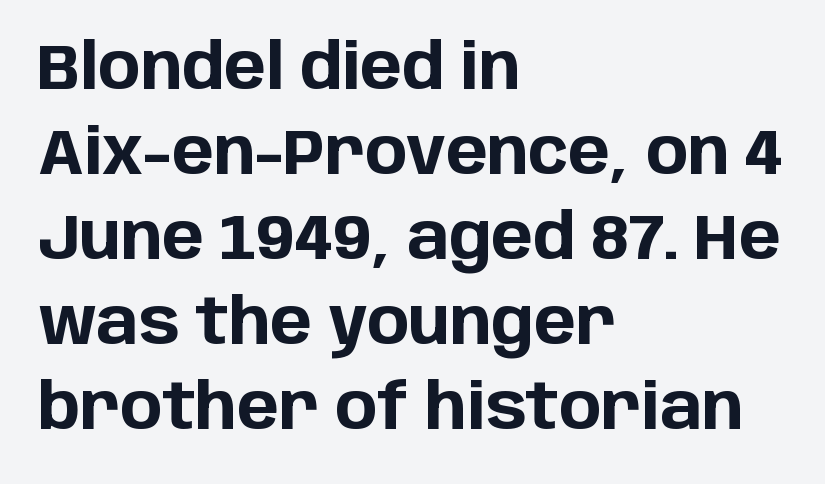
Posture: vertical. In terms of letterform style, serifs are entirely absent. Do the characters align in a grid? No, the font is proportional. Anything drawn beneath the words? Only blank space. Strokes here are thick enough to call this a true bold. Where is the straight margin? On the left.
